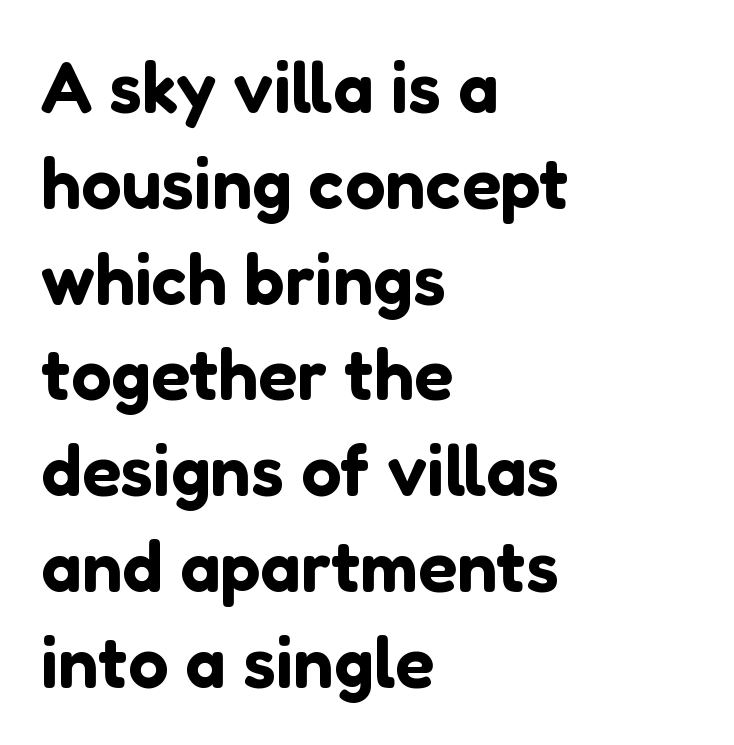
The letters stand straight up with perfectly vertical stems. Note the varied advance widths — an 'i' is clearly narrower than an 'm'. Left-aligned paragraph, ragged on the right. In terms of letterspacing, this is plain default setting. Successive baselines arrive at the customary interval. Clear beneath every line of the passage.
